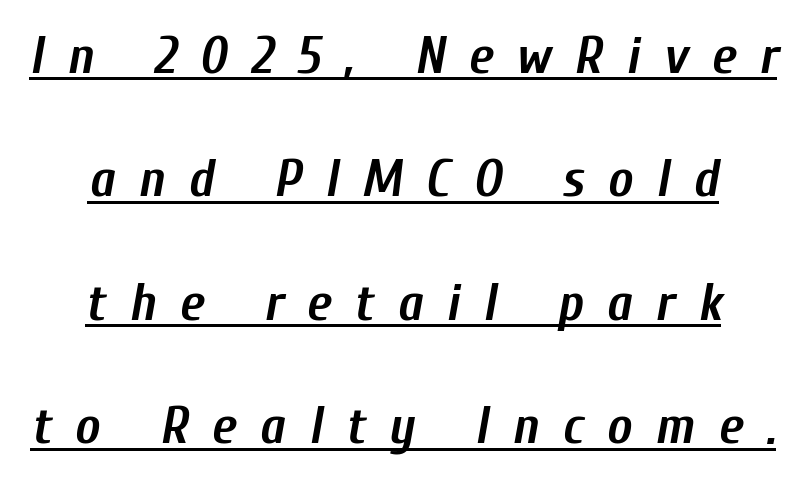
Notice how a bar underscores the lettering throughout. A typesetter would mark this as italic. Summary of vertical rhythm: relaxed, with wide interline spacing. A typesetter would call this heavily tracked-out type.
